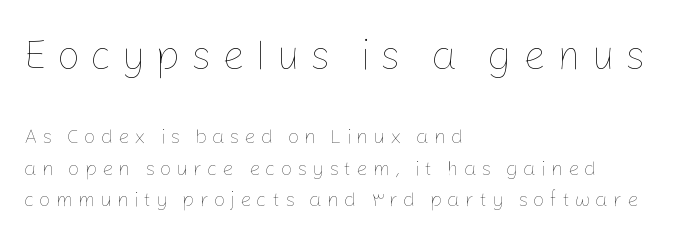
{"italic": "no", "bold": "no", "weight": "thin", "width": "normal", "stroke_contrast": "low", "x_height": "medium", "monospaced": "no", "underline": "no", "align": "left", "line_spacing": "normal", "line_spacing_ratio": 1.57, "letter_spacing": "wide", "letter_spacing_em": 0.25, "larger_block": "first", "size_ratio": 2.05, "glyph_px": 41}
